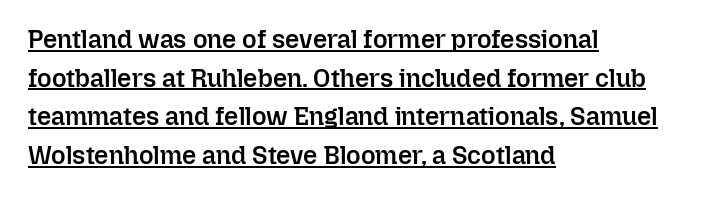
The image shows 25 px text type, upright; set left-aligned, normal line spacing (1.55x), normal letter spacing, underlined.
